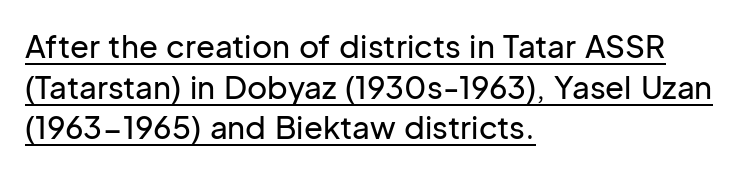
The image shows 31 px sans-serif type, upright; set left-aligned, normal line spacing (1.31x), normal letter spacing, underlined; low stroke contrast and a medium x-height.
